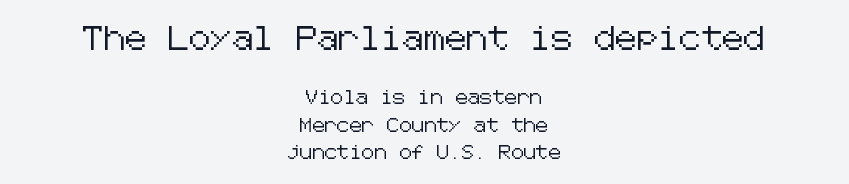
{"italic": "no", "underline": "no", "align": "center", "line_spacing": "loose", "line_spacing_ratio": 1.96, "letter_spacing": "normal", "letter_spacing_em": 0.0, "larger_block": "first", "size_ratio": 1.71, "glyph_px": 24}
